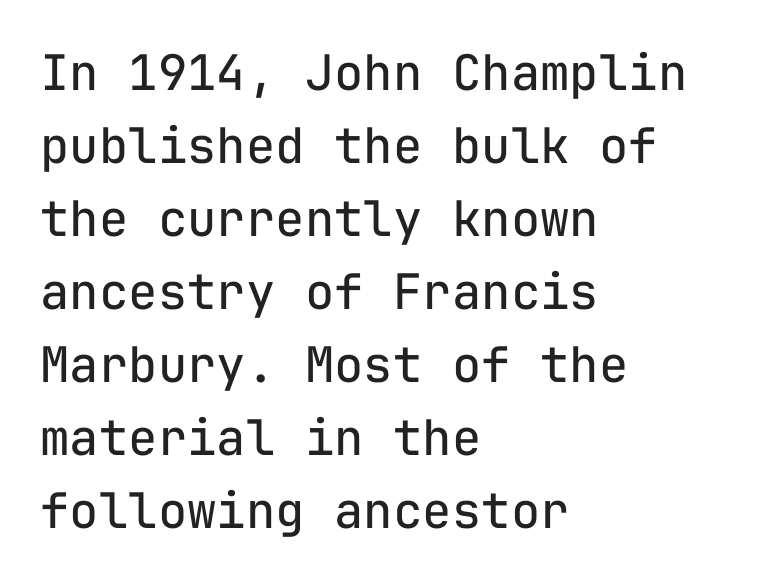
Unlike a traditional serif, this face leaves its strokes unadorned. There is no visible air inserted between adjacent glyphs. Horizontally, the lines are justified to the leading edge only. Is there much room between lines? A standard amount, neither cramped nor airy.
